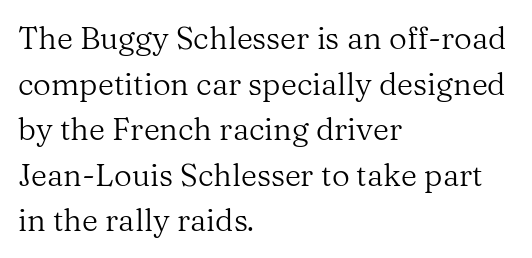
{"serif": "yes", "italic": "no", "bold": "no", "weight": "regular", "width": "normal", "stroke_contrast": "medium", "x_height": "medium", "monospaced": "no", "underline": "no", "align": "left", "line_spacing": "normal", "line_spacing_ratio": 1.47, "letter_spacing": "normal", "letter_spacing_em": 0.0, "glyph_px": 31}
